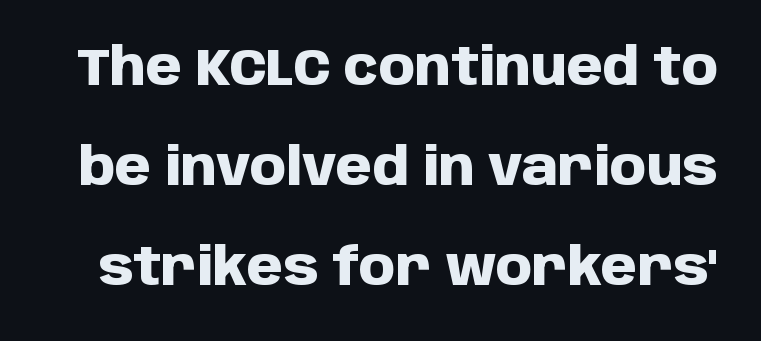
There is no visible air inserted between adjacent glyphs. The glyphs are unaccompanied by any horizontal stroke below them. A typesetter would mark this as roman, not italic. You could not count columns in this text — the font is proportionally spaced. The type family on display is of the sans-serif kind. Compared with an ordinary text face, these strokes are far heavier — a full bold.
